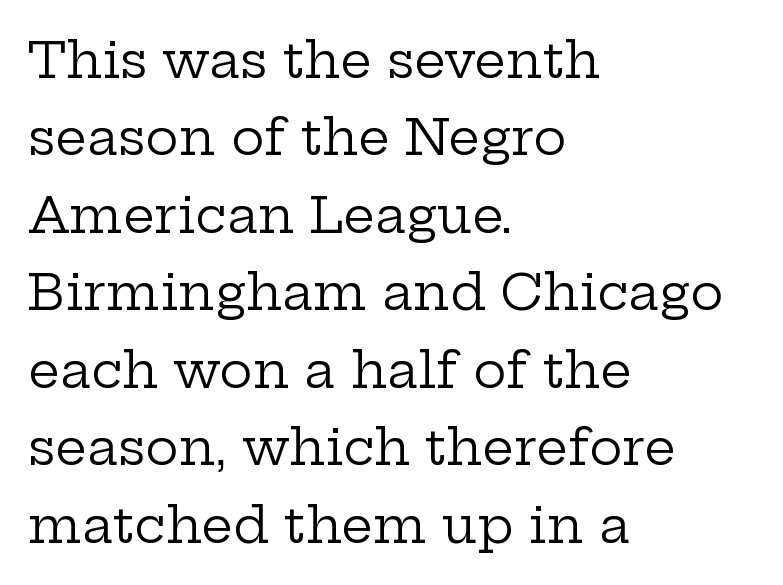
The image shows 50 px regular-weight, wide serif type, upright; set left-aligned, normal line spacing (1.55x), normal letter spacing, not underlined; low stroke contrast and a medium x-height.
